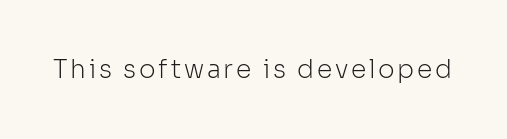
{"italic": "no", "bold": "no", "underline": "no", "glyph_px": 25}
